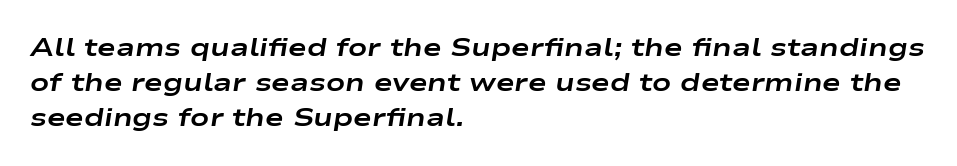
Q: Is the text bold? A: Yes.
Q: Is the text italic (slanted)? A: Yes, it leans right by about 9 degrees.
Q: Is the text underlined? A: No.
Q: How is the paragraph aligned? A: Left-aligned.
Q: Is the spacing between letters normal or unusually wide? A: Normal.
Q: Is the spacing between lines tight, normal or loose? A: Normal.
